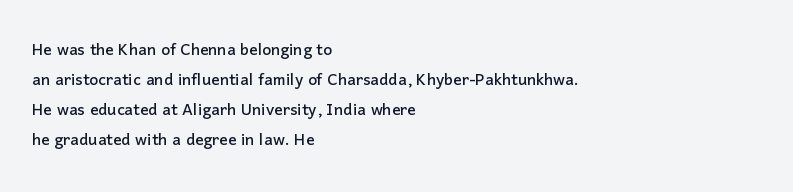
Q: Is the text italic (slanted)? A: No, it is upright.
Q: Is the text underlined? A: No.
Q: How is the paragraph aligned? A: Left-aligned.
Q: Is the spacing between letters normal or unusually wide? A: Normal.
Q: Is the spacing between lines tight, normal or loose? A: Normal.
